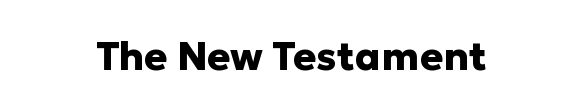
{"serif": "no", "italic": "no", "bold": "yes", "weight": "heavy", "width": "normal", "stroke_contrast": "low", "x_height": "medium", "monospaced": "no", "underline": "no", "letter_spacing": "normal", "letter_spacing_em": 0.0, "glyph_px": 39}
